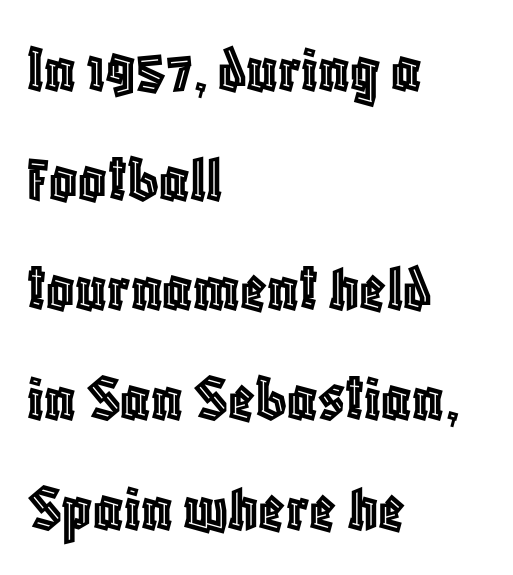
Left-aligned paragraph, ragged on the right. This rendering leaves character spacing at its baseline value. The letters advance in unequal steps, a hallmark of proportional type. These lines sit exactly where default settings would place them. Underlining? Definitely not there. Does the lettering tilt? It doesn't — this is upright.
